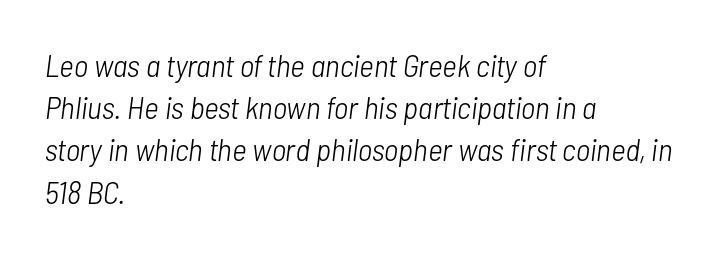
The image shows 32 px light, condensed type, italic (leaning right); set left-aligned, normal line spacing (1.32x), normal letter spacing, not underlined; low stroke contrast and a medium x-height.
